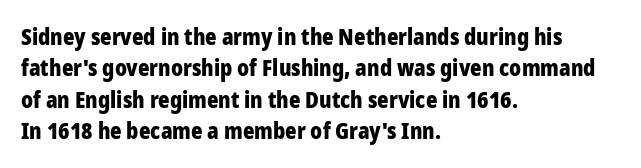
{"italic": "no", "bold": "yes", "underline": "no", "align": "left", "line_spacing": "normal", "line_spacing_ratio": 1.43, "letter_spacing": "normal", "letter_spacing_em": 0.0, "glyph_px": 22}
